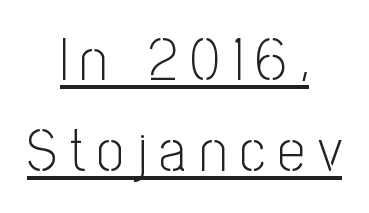
Compared with a typical body face, this is equally light or lighter still. Centered paragraph, ragged on both sides. The letterforms stand isolated, each surrounded by extra space. Each letter keeps its own natural width here, so spacing adapts to shape. This sample uses a sans-serif face.
